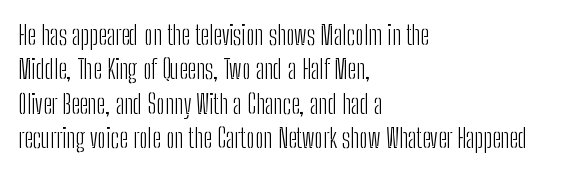
Q: Is the text bold? A: No.
Q: Is the text italic (slanted)? A: No, it is upright.
Q: Is the text underlined? A: No.
Q: How is the paragraph aligned? A: Left-aligned.
Q: Is the spacing between letters normal or unusually wide? A: Normal.
Q: Is the spacing between lines tight, normal or loose? A: Normal.
